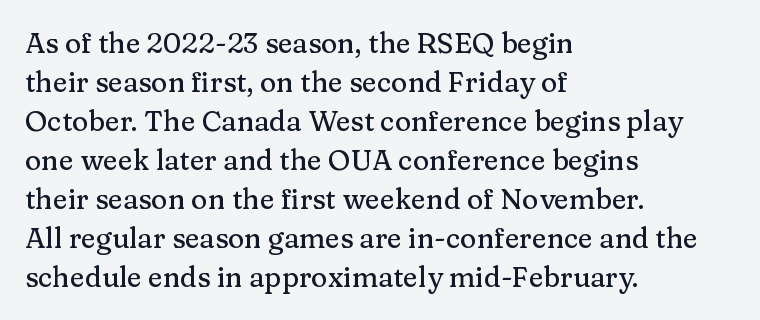
{"serif": "yes", "italic": "no", "width": "normal", "stroke_contrast": "medium", "x_height": "medium", "monospaced": "no", "underline": "no", "align": "left", "line_spacing": "normal", "line_spacing_ratio": 1.39, "letter_spacing": "normal", "letter_spacing_em": 0.0, "glyph_px": 28}
